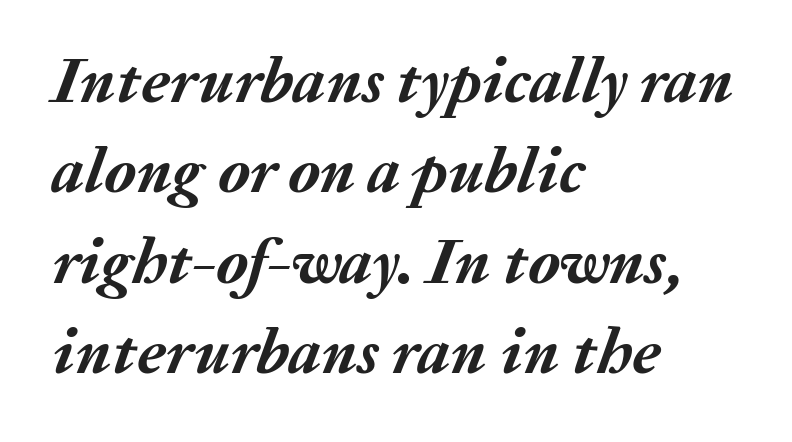
Q: Is the text bold? A: Yes.
Q: Is the text italic (slanted)? A: Yes, it leans right by about 20 degrees.
Q: Is the text underlined? A: No.
Q: How is the paragraph aligned? A: Left-aligned.
Q: Is the spacing between letters normal or unusually wide? A: Normal.
Q: Is the spacing between lines tight, normal or loose? A: Normal.
Q: Width (condensed, normal, or wide)? A: Normal.
Q: Stroke contrast? A: Medium.
Q: x-height? A: Medium.
Q: Monospaced? A: No.
